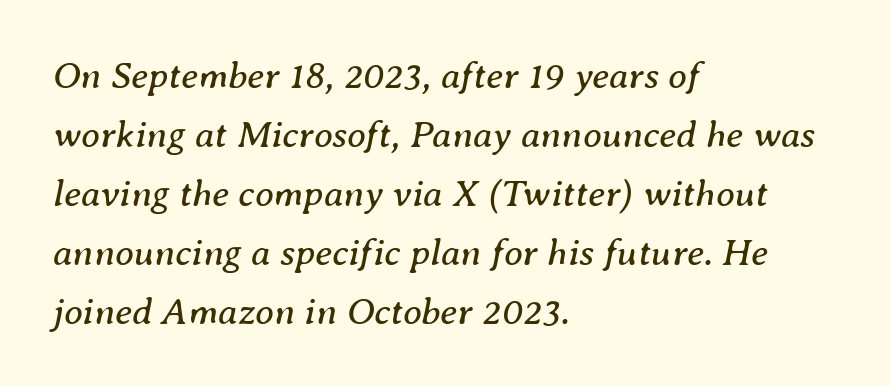
{"serif": "yes", "italic": "yes", "lean": "right", "slant_degrees": 8, "bold": "no", "weight": "regular", "width": "normal", "stroke_contrast": "medium", "x_height": "medium", "monospaced": "no", "underline": "no", "align": "left", "line_spacing": "normal", "line_spacing_ratio": 1.55, "letter_spacing": "normal", "letter_spacing_em": 0.0, "glyph_px": 38}
